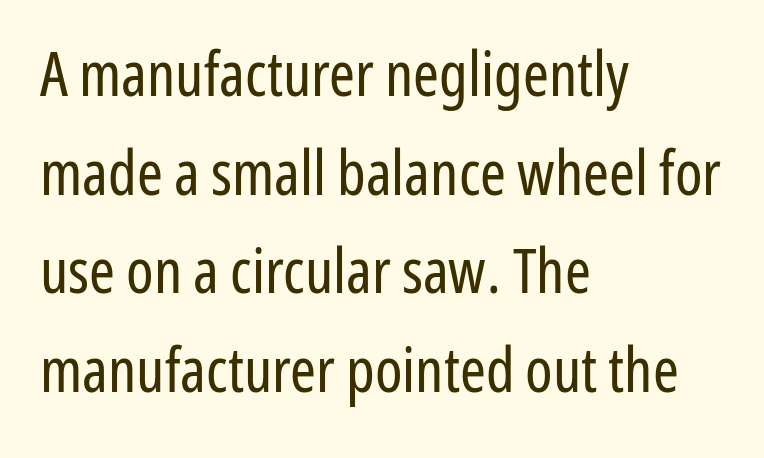
{"serif": "no", "italic": "no", "bold": "no", "weight": "regular", "width": "condensed", "stroke_contrast": "low", "x_height": "medium", "monospaced": "no", "underline": "no", "align": "left", "line_spacing": "normal", "line_spacing_ratio": 1.59, "letter_spacing": "normal", "letter_spacing_em": 0.0, "glyph_px": 62}
